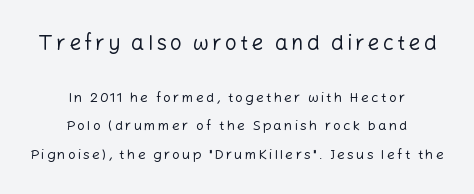
The image shows 21 px text type, upright; set centered, loose line spacing (2.04x), not underlined; the first (top) block is 1.5x larger.
